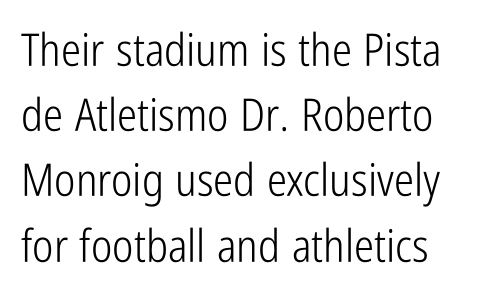
This reads as an unemphasized weight, regular at the heaviest. What kind of face is this? One without serifs — a sans. Character widths vary here, with narrow letters taking less room than wide ones. This is roman type, the default non-slanted kind.
